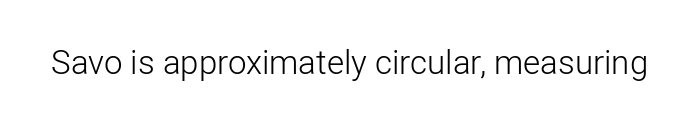
The glyphs in this specimen are sans serif. The cut favours lightness, reaching ordinary text weight at its darkest. Is this a fixed-width face? No — the glyphs have proportional, varying widths. Every stem runs plumb, perpendicular to the baseline. Rule under the text: the space is simply empty.
